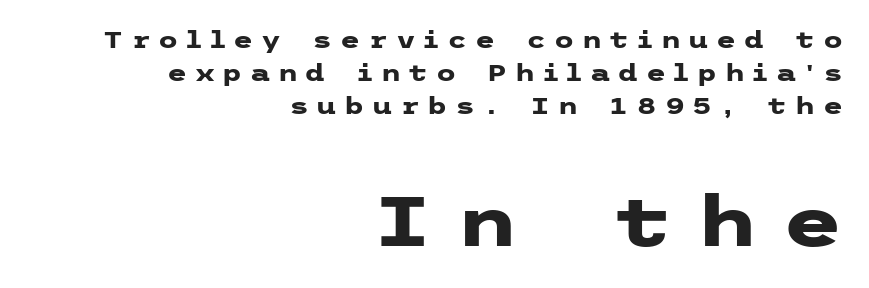
Are there feet on the stems? There aren't — it's a sans. The passage shown has open, widely tracked lettering throughout. A clean baseline with only descenders dipping below it. You'd pick this weight for a headline — it's a proper bold. If you drew a line through each stem, it would be perfectly vertical.
